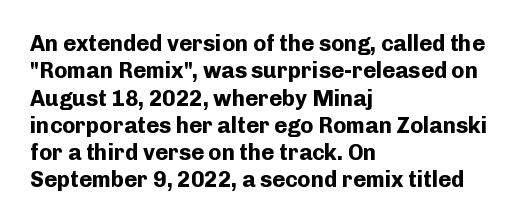
{"italic": "no", "bold": "yes", "underline": "no", "align": "left", "line_spacing_ratio": 1.24, "letter_spacing": "normal", "letter_spacing_em": 0.0, "glyph_px": 22}
